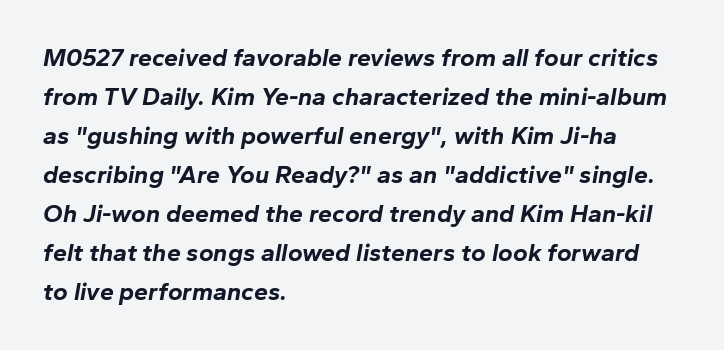
Notice how descenders clear the ascenders below comfortably — that's standard leading. If you drew a line through each stem, it would be angled. Each glyph is drawn with heavy, bold strokes. Casual observation: everything's shoved over to the left.
